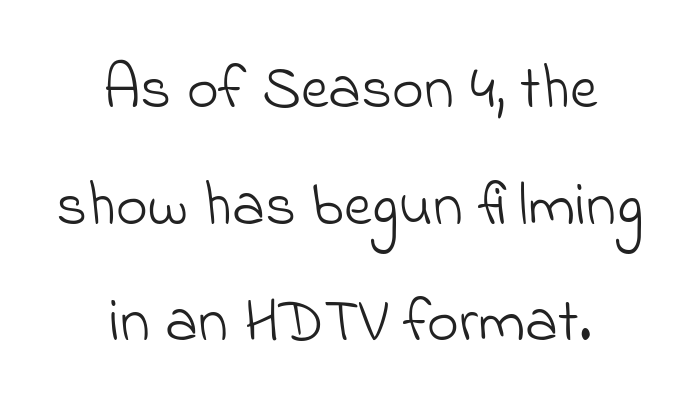
{"serif": "no", "bold": "no", "weight": "light", "width": "normal", "stroke_contrast": "low", "x_height": "small", "monospaced": "no", "underline": "no", "align": "center", "line_spacing": "loose", "line_spacing_ratio": 1.91, "letter_spacing": "normal", "letter_spacing_em": 0.0, "glyph_px": 61}
